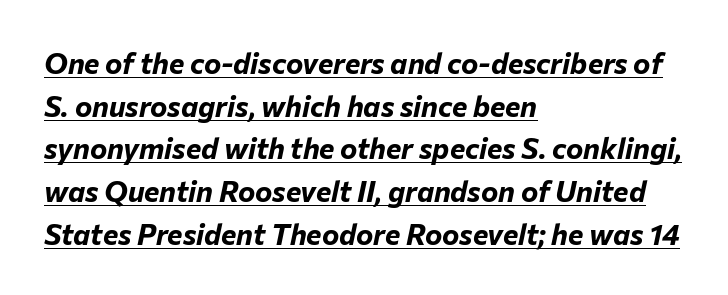
Posture: slanted. Words appear dense and cohesive because spacing is normal. Honestly, the row spacing looks completely unremarkable. Alignment: flush left. The words here are underlined. Here the designer chose a conventional face with non-uniform glyph widths.
